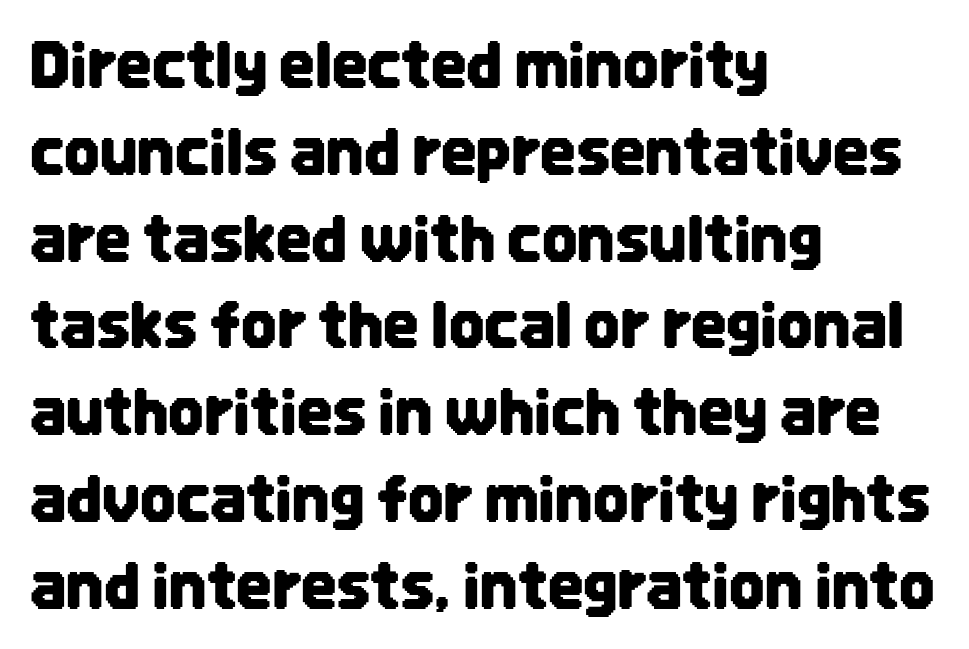
Q: Is the text italic (slanted)? A: No, it is upright.
Q: Is the typeface a serif or a sans-serif typeface? A: Sans-serif.
Q: Is the text underlined? A: No.
Q: How is the paragraph aligned? A: Left-aligned.
Q: Is the spacing between letters normal or unusually wide? A: Normal.
Q: Is the spacing between lines tight, normal or loose? A: Normal.
Q: Width (condensed, normal, or wide)? A: Condensed.
Q: Stroke contrast? A: Low.
Q: x-height? A: Large.
Q: Monospaced? A: No.
